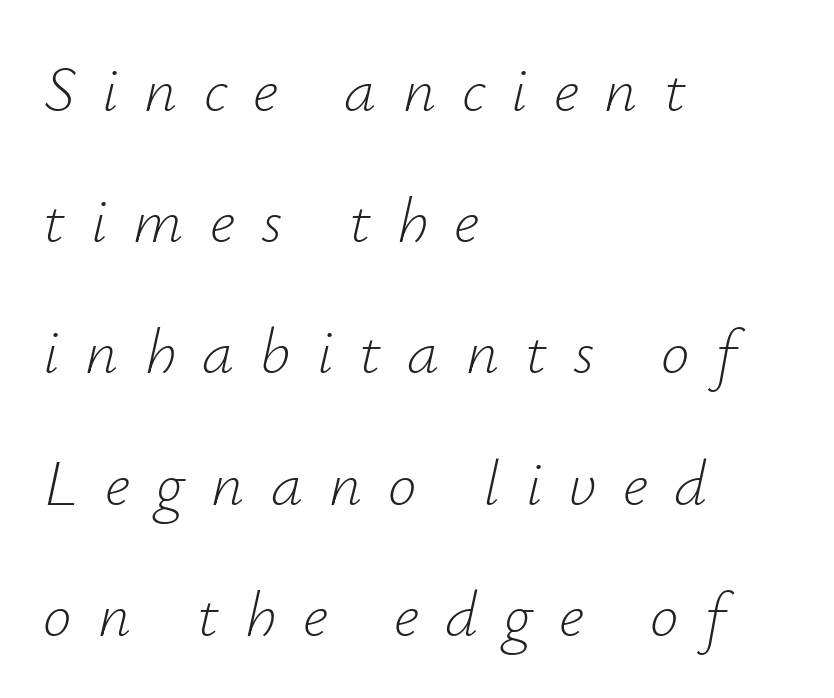
{"italic": "yes", "lean": "right", "slant_degrees": 12, "bold": "no", "weight": "light", "width": "normal", "stroke_contrast": "low", "x_height": "small", "monospaced": "no", "underline": "no", "align": "left", "line_spacing": "loose", "line_spacing_ratio": 2.05, "letter_spacing": "wide", "letter_spacing_em": 0.41, "glyph_px": 64}
